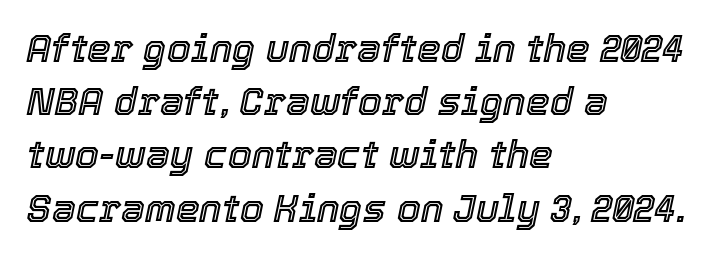
{"italic": "yes", "lean": "right", "slant_degrees": 12, "width": "normal", "x_height": "medium", "monospaced": "no", "underline": "no", "align": "left", "line_spacing": "normal", "line_spacing_ratio": 1.4, "letter_spacing": "normal", "letter_spacing_em": 0.0, "glyph_px": 38}
